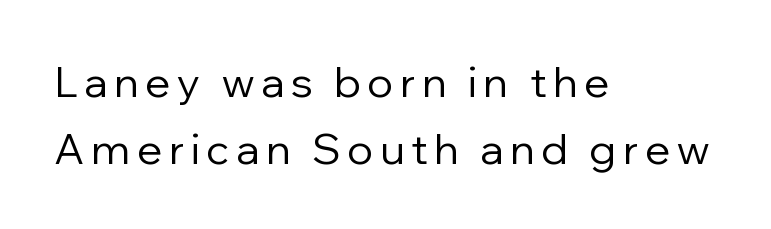
Q: Is the text bold? A: No.
Q: Is the text italic (slanted)? A: No, it is upright.
Q: Is the typeface a serif or a sans-serif typeface? A: Sans-serif.
Q: Is the text underlined? A: No.
Q: How is the paragraph aligned? A: Left-aligned.
Q: Is the spacing between lines tight, normal or loose? A: Normal.
Q: Width (condensed, normal, or wide)? A: Normal.
Q: Stroke contrast? A: Low.
Q: x-height? A: Medium.
Q: Monospaced? A: No.
